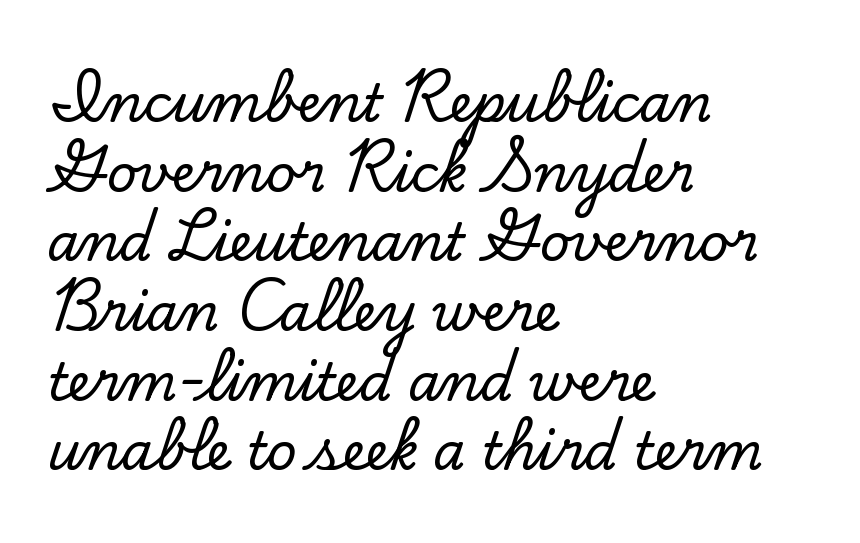
Q: Is the text italic (slanted)? A: Yes.
Q: Is the typeface a serif or a sans-serif typeface? A: Serif.
Q: Is the text underlined? A: No.
Q: How is the paragraph aligned? A: Left-aligned.
Q: Is the spacing between letters normal or unusually wide? A: Normal.
Q: Is the spacing between lines tight, normal or loose? A: Normal.
Q: Width (condensed, normal, or wide)? A: Normal.
Q: Stroke contrast? A: Low.
Q: x-height? A: Small.
Q: Monospaced? A: No.
